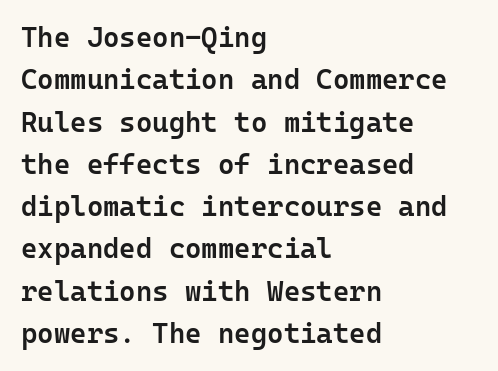
Q: Is the text bold? A: Semi-bold.
Q: Is the text italic (slanted)? A: No, it is upright.
Q: Is the typeface a serif or a sans-serif typeface? A: Sans-serif.
Q: Is the text underlined? A: No.
Q: How is the paragraph aligned? A: Left-aligned.
Q: Is the spacing between letters normal or unusually wide? A: Normal.
Q: Is the spacing between lines tight, normal or loose? A: Normal.
Q: Width (condensed, normal, or wide)? A: Normal.
Q: Stroke contrast? A: Low.
Q: x-height? A: Medium.
Q: Monospaced? A: Yes.
